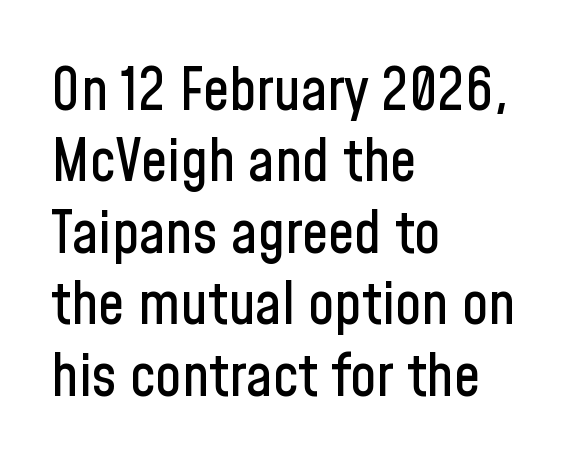
{"serif": "no", "italic": "no", "width": "condensed", "stroke_contrast": "low", "x_height": "medium", "monospaced": "no", "underline": "no", "align": "left", "line_spacing_ratio": 1.21, "letter_spacing": "normal", "letter_spacing_em": 0.0, "glyph_px": 59}
